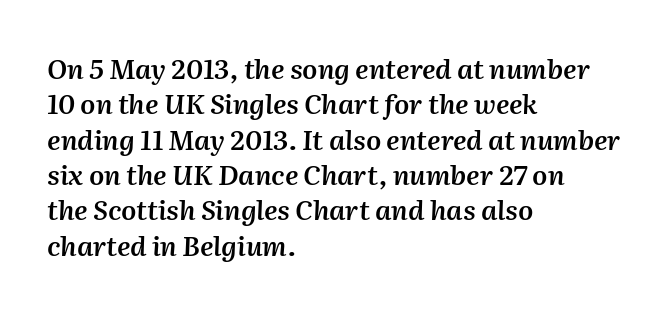
Q: Is the text bold? A: Semi-bold.
Q: Is the text italic (slanted)? A: Yes, it leans right by about 2 degrees.
Q: Is the text underlined? A: No.
Q: How is the paragraph aligned? A: Left-aligned.
Q: Is the spacing between letters normal or unusually wide? A: Normal.
Q: Is the spacing between lines tight, normal or loose? A: Normal.
